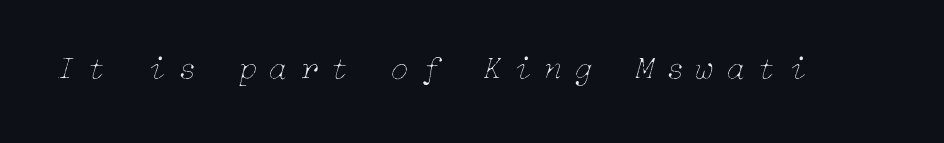
{"italic": "yes", "lean": "right", "slant_degrees": 15, "bold": "no", "weight": "thin", "width": "normal", "stroke_contrast": "low", "x_height": "medium", "underline": "no", "letter_spacing": "wide", "letter_spacing_em": 0.35, "glyph_px": 34}
